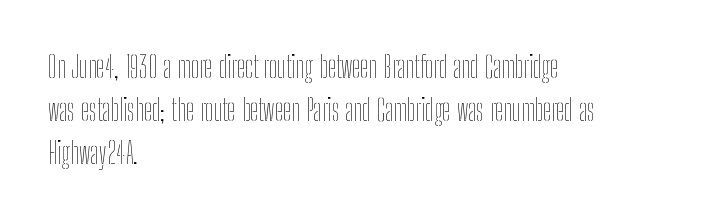
Q: Is the text bold? A: No.
Q: Is the text italic (slanted)? A: No, it is upright.
Q: Is the text underlined? A: No.
Q: How is the paragraph aligned? A: Left-aligned.
Q: Is the spacing between letters normal or unusually wide? A: Normal.
Q: Is the spacing between lines tight, normal or loose? A: Normal.
Q: Width (condensed, normal, or wide)? A: Condensed.
Q: Stroke contrast? A: Low.
Q: x-height? A: Medium.
Q: Monospaced? A: No.
